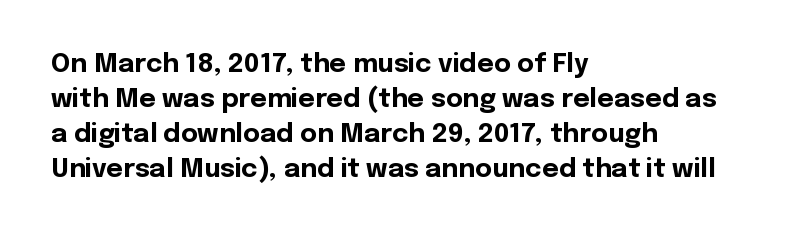
Q: Is the text bold? A: Yes.
Q: Is the text italic (slanted)? A: No, it is upright.
Q: Is the text underlined? A: No.
Q: How is the paragraph aligned? A: Left-aligned.
Q: Is the spacing between letters normal or unusually wide? A: Normal.
Q: Is the spacing between lines tight, normal or loose? A: Normal.
